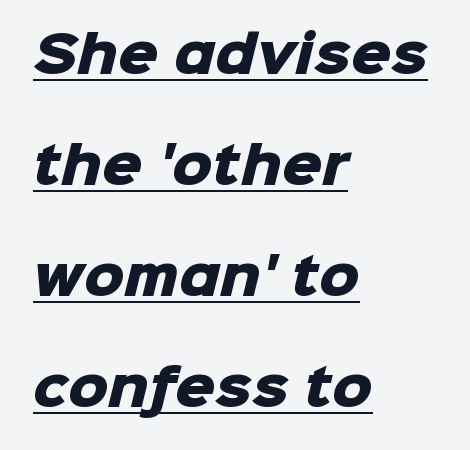
Q: Is the text bold? A: Yes.
Q: Is the typeface a serif or a sans-serif typeface? A: Sans-serif.
Q: Is the text underlined? A: Yes.
Q: How is the paragraph aligned? A: Left-aligned.
Q: Is the spacing between letters normal or unusually wide? A: Normal.
Q: Is the spacing between lines tight, normal or loose? A: Loose.
Q: Width (condensed, normal, or wide)? A: Normal.
Q: Stroke contrast? A: Low.
Q: x-height? A: Medium.
Q: Monospaced? A: No.
